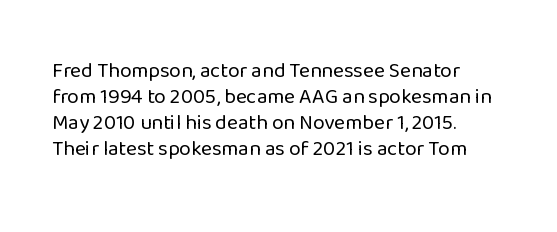
The typography opts for an upright posture over an oblique one. Unmarked baselines from the first word to the last. Students, note that the glyphs here touch the page at normal intervals. Which margin do the lines hug? The left one — the right edge is uneven. The typesetting does not lean heavy: it is not bold.
